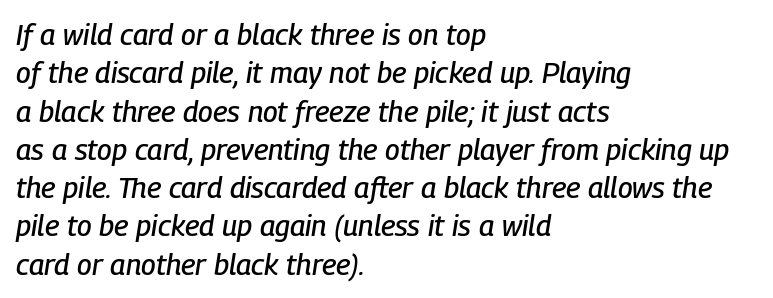
Q: Is the text italic (slanted)? A: Yes, it leans right by about 9 degrees.
Q: Is the text underlined? A: No.
Q: How is the paragraph aligned? A: Left-aligned.
Q: Is the spacing between letters normal or unusually wide? A: Normal.
Q: Is the spacing between lines tight, normal or loose? A: Normal.
Q: Width (condensed, normal, or wide)? A: Condensed.
Q: Stroke contrast? A: Low.
Q: x-height? A: Medium.
Q: Monospaced? A: No.
